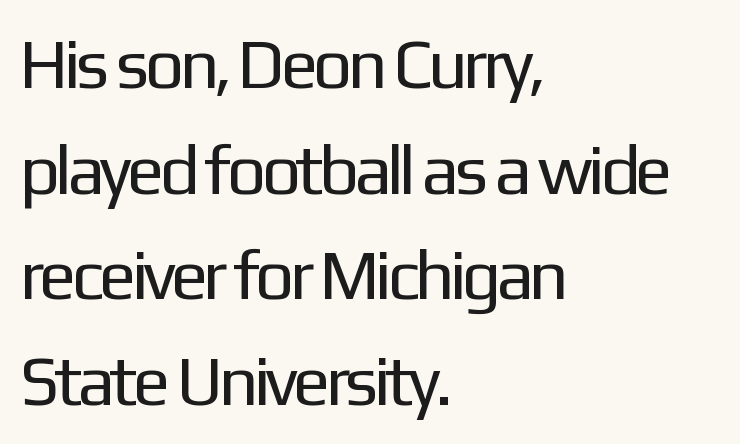
Q: Is the text bold? A: No.
Q: Is the text italic (slanted)? A: No, it is upright.
Q: Is the typeface a serif or a sans-serif typeface? A: Sans-serif.
Q: Is the text underlined? A: No.
Q: How is the paragraph aligned? A: Left-aligned.
Q: Is the spacing between letters normal or unusually wide? A: Normal.
Q: Is the spacing between lines tight, normal or loose? A: Normal.
Q: Width (condensed, normal, or wide)? A: Normal.
Q: Stroke contrast? A: Low.
Q: x-height? A: Medium.
Q: Monospaced? A: No.
